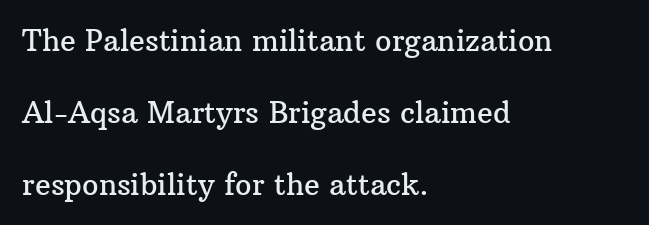
Q: Is the text italic (slanted)? A: No, it is upright.
Q: Is the typeface a serif or a sans-serif typeface? A: Serif.
Q: Is the text underlined? A: No.
Q: How is the paragraph aligned? A: Left-aligned.
Q: Is the spacing between letters normal or unusually wide? A: Normal.
Q: Is the spacing between lines tight, normal or loose? A: Loose.
Q: Width (condensed, normal, or wide)? A: Normal.
Q: Stroke contrast? A: Medium.
Q: x-height? A: Medium.
Q: Monospaced? A: No.
